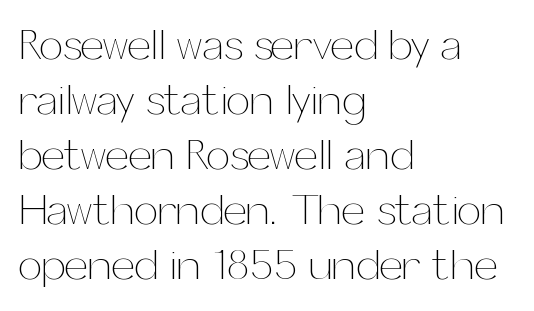
The image shows 43 px thin type, upright; set left-aligned, normal line spacing (1.28x), normal letter spacing, not underlined; medium stroke contrast and a medium x-height.
